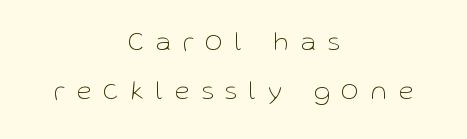
The image shows 27 px text type, upright; set centered, line spacing 1.83x, unusually wide letter spacing (+0.46 em), not underlined.
